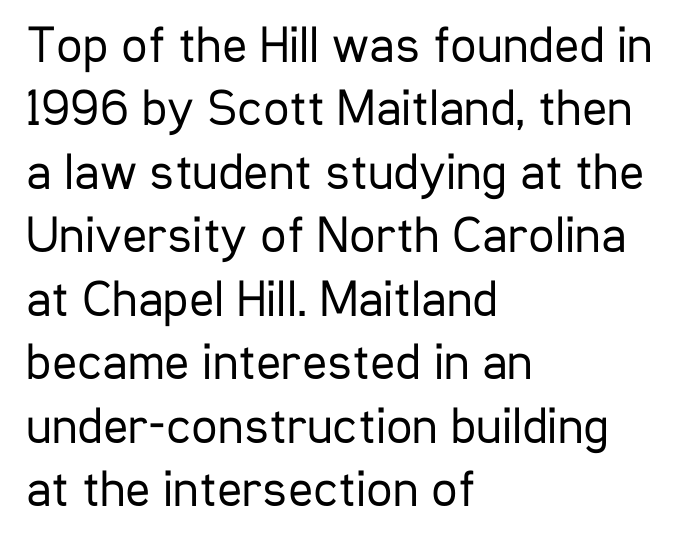
Looks like regular typesetting: each glyph gets only the width it needs. Leftover space on each line is placed entirely after the last word. No feet cap the strokes, marking this as sans-serif type. Glance below the letters and you will spot only blank space.
